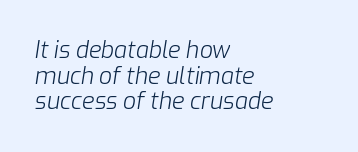
{"italic": "yes", "lean": "right", "slant_degrees": 9, "bold": "no", "underline": "no", "align": "left", "line_spacing": "tight", "line_spacing_ratio": 1.11, "letter_spacing": "normal", "letter_spacing_em": 0.0, "glyph_px": 23}
